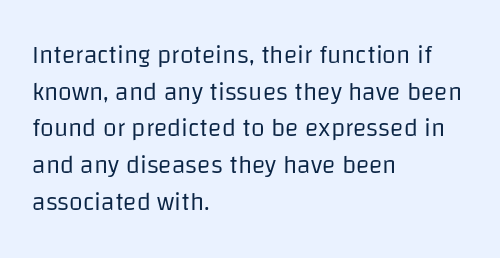
The image shows 25 px text type, upright; set left-aligned, normal line spacing (1.47x), normal letter spacing, not underlined.
